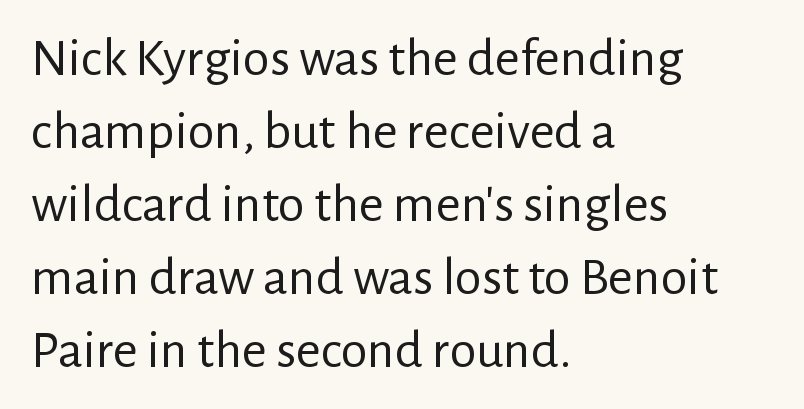
The image shows 54 px regular-weight sans-serif type, upright; set left-aligned, normal line spacing (1.35x), normal letter spacing, not underlined; low stroke contrast and a medium x-height.
